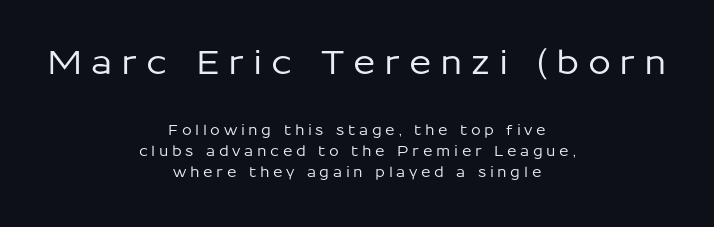
{"serif": "no", "italic": "no", "width": "normal", "stroke_contrast": "low", "x_height": "medium", "monospaced": "no", "underline": "no", "align": "center", "line_spacing": "normal", "line_spacing_ratio": 1.5, "letter_spacing": "wide", "letter_spacing_em": 0.26, "larger_block": "first", "size_ratio": 2.36, "glyph_px": 33}
